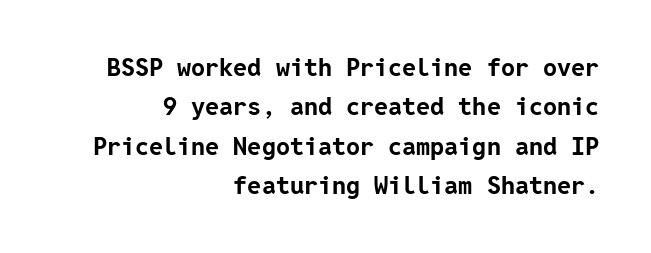
Heavy-handed strokes throughout: this text is bold. These lines are set flush right with a ragged left edge. Is the letter spacing exaggerated? No — it looks like the ordinary default. The area under the type is left untouched. Notice how the stems are strictly vertical — no italics here.
